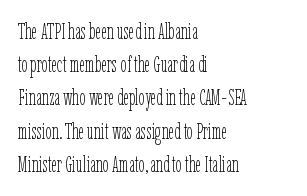
Q: Is the text bold? A: No.
Q: Is the text italic (slanted)? A: No, it is upright.
Q: Is the text underlined? A: No.
Q: How is the paragraph aligned? A: Left-aligned.
Q: Is the spacing between letters normal or unusually wide? A: Normal.
Q: Is the spacing between lines tight, normal or loose? A: Normal.
